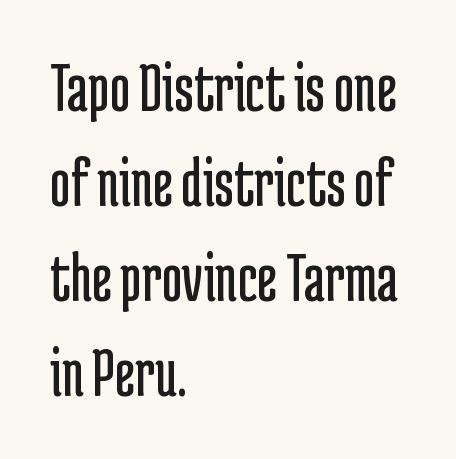
The image shows 71 px regular-weight, condensed sans-serif type, upright; set left-aligned, normal line spacing (1.34x), normal letter spacing, not underlined; low stroke contrast and a medium x-height.
